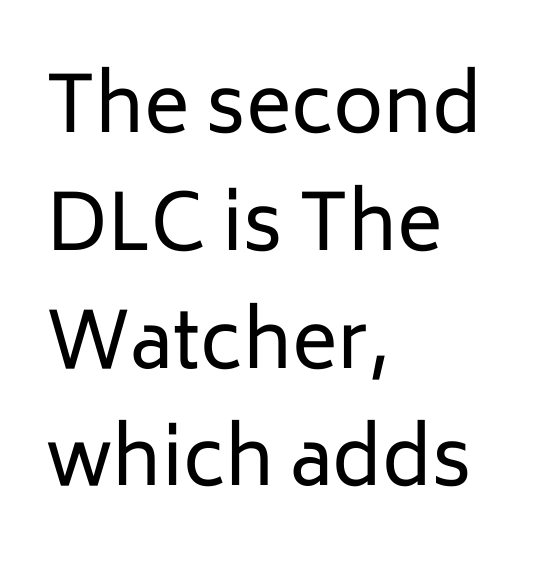
The image shows 77 px regular-weight sans-serif type, upright; set left-aligned, normal line spacing (1.53x), normal letter spacing, not underlined; low stroke contrast and a medium x-height.
